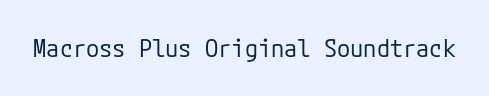
Q: Is the text bold? A: No.
Q: Is the text italic (slanted)? A: No, it is upright.
Q: Is the text underlined? A: No.
Q: Is the spacing between letters normal or unusually wide? A: Normal.
